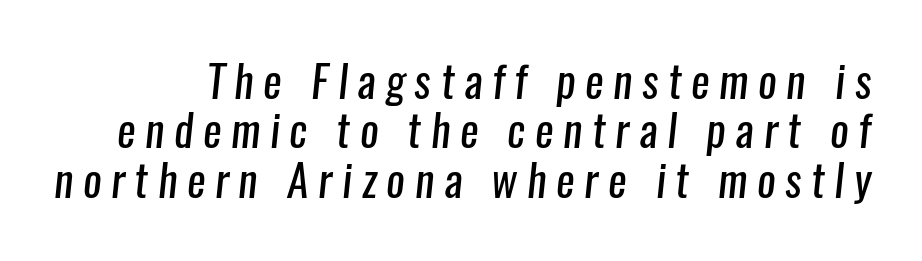
The image shows 44 px regular-weight, condensed sans-serif type; set tight line spacing (1.12x), unusually wide letter spacing (+0.22 em), not underlined; low stroke contrast and a medium x-height.
